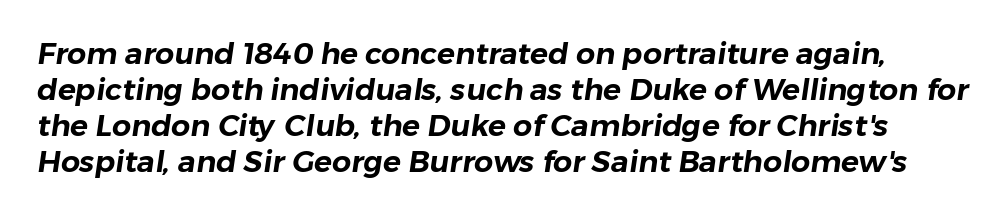
The image shows 30 px sans-serif type; set line spacing 1.2x, normal letter spacing, not underlined; low stroke contrast and a medium x-height.
